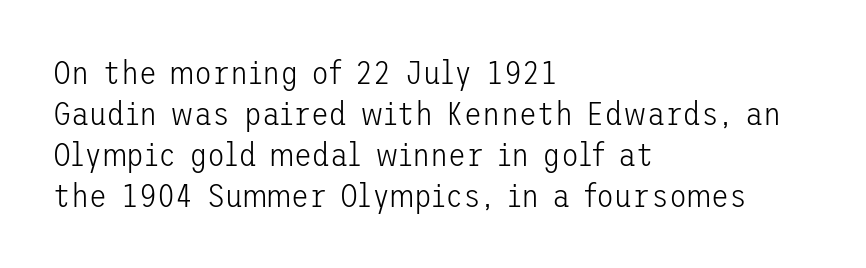
{"serif": "no", "italic": "no", "bold": "no", "weight": "light", "width": "normal", "stroke_contrast": "low", "x_height": "medium", "underline": "no", "align": "left", "line_spacing_ratio": 1.24, "letter_spacing": "normal", "letter_spacing_em": 0.0, "glyph_px": 33}
